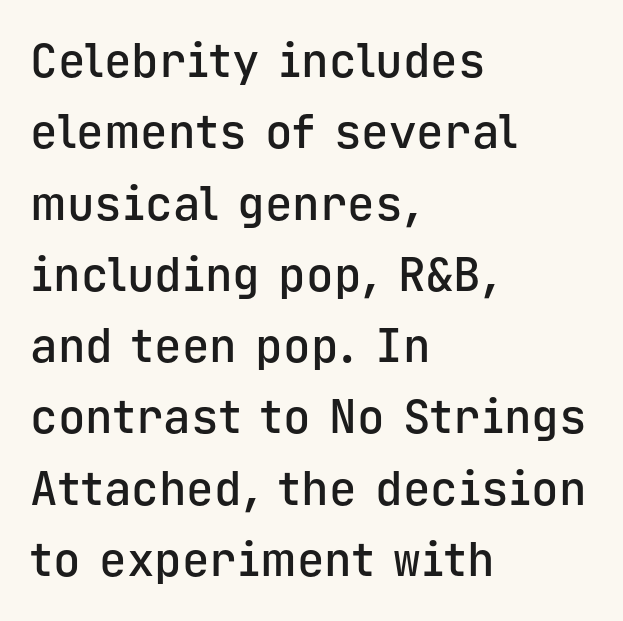
The image shows 46 px semibold sans-serif type, upright, monospaced; set left-aligned, normal line spacing (1.55x), normal letter spacing, not underlined; low stroke contrast and a medium x-height.
